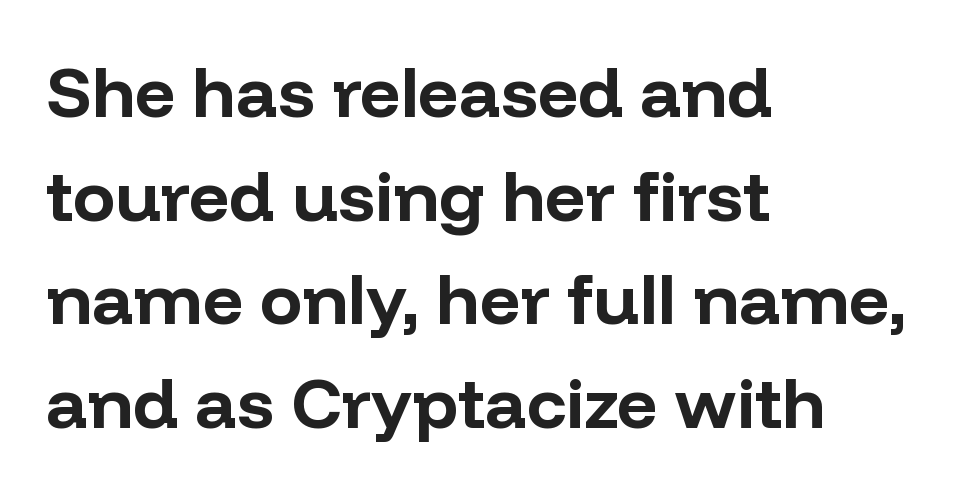
The image shows 71 px bold sans-serif type, upright; set left-aligned, normal line spacing (1.46x), normal letter spacing, not underlined; low stroke contrast and a medium x-height.
